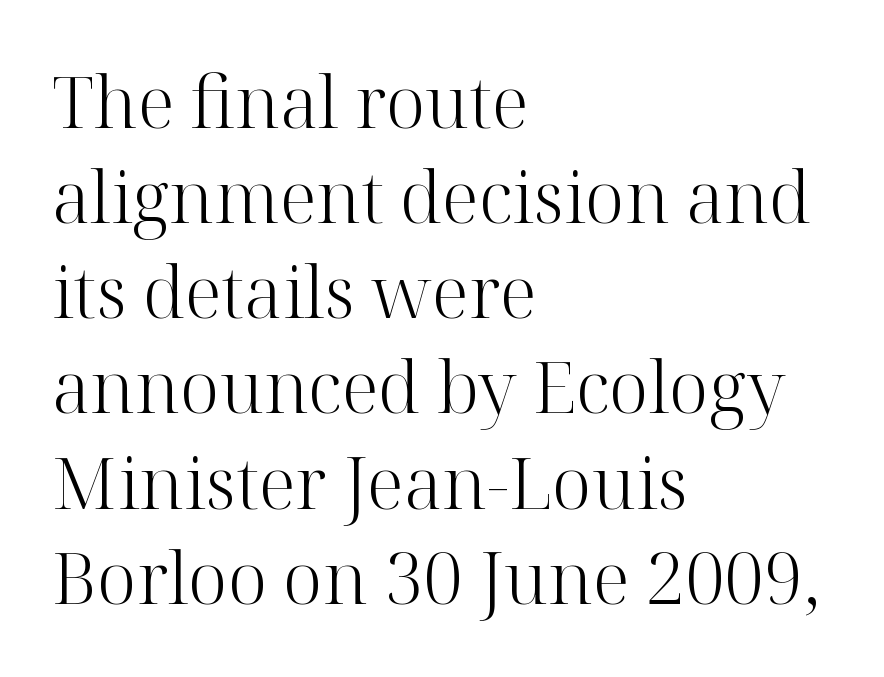
{"serif": "yes", "italic": "no", "bold": "no", "weight": "light", "width": "normal", "stroke_contrast": "high", "x_height": "medium", "monospaced": "no", "underline": "no", "align": "left", "line_spacing": "normal", "line_spacing_ratio": 1.34, "letter_spacing": "normal", "letter_spacing_em": 0.0, "glyph_px": 71}
